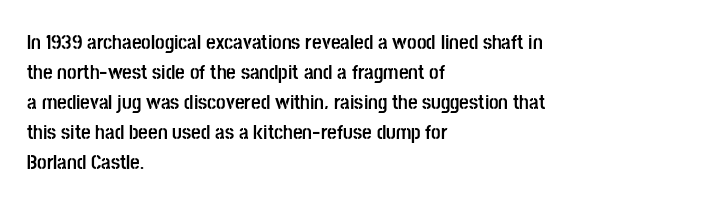
{"italic": "no", "bold": "yes", "underline": "no", "align": "left", "line_spacing": "normal", "line_spacing_ratio": 1.43, "letter_spacing": "normal", "letter_spacing_em": 0.0, "glyph_px": 21}
